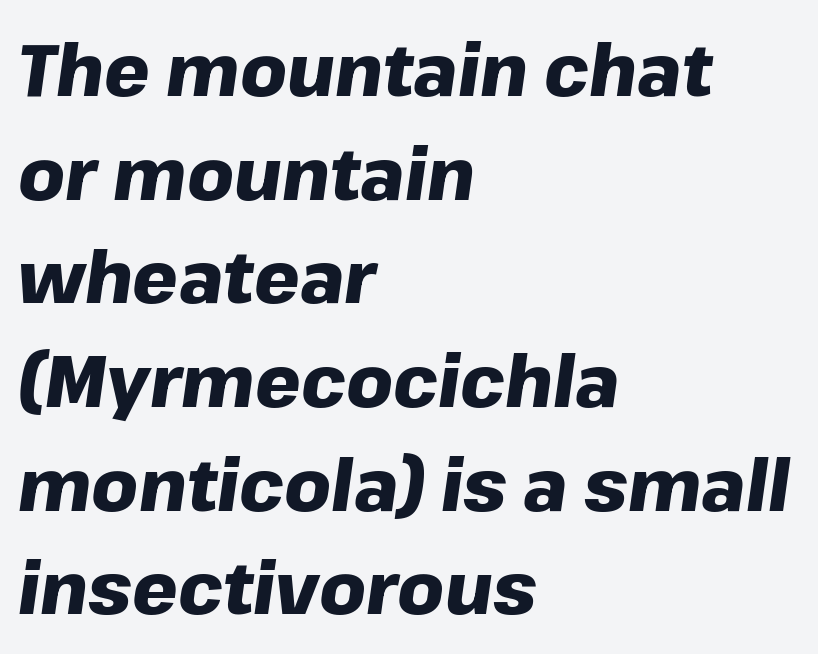
{"italic": "yes", "lean": "right", "slant_degrees": 8, "bold": "yes", "weight": "heavy", "width": "normal", "stroke_contrast": "low", "x_height": "medium", "monospaced": "no", "underline": "no", "align": "left", "line_spacing": "normal", "line_spacing_ratio": 1.44, "letter_spacing": "normal", "letter_spacing_em": 0.0, "glyph_px": 72}
